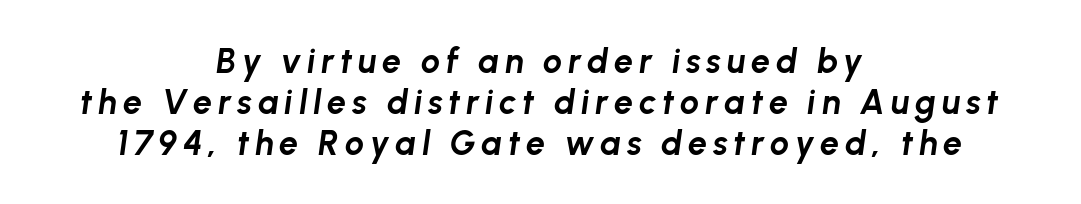
Q: Is the text bold? A: Yes.
Q: Is the text italic (slanted)? A: Yes, it leans right by about 8 degrees.
Q: Is the text underlined? A: No.
Q: How is the paragraph aligned? A: Centered.
Q: Width (condensed, normal, or wide)? A: Normal.
Q: Stroke contrast? A: Low.
Q: x-height? A: Medium.
Q: Monospaced? A: No.
